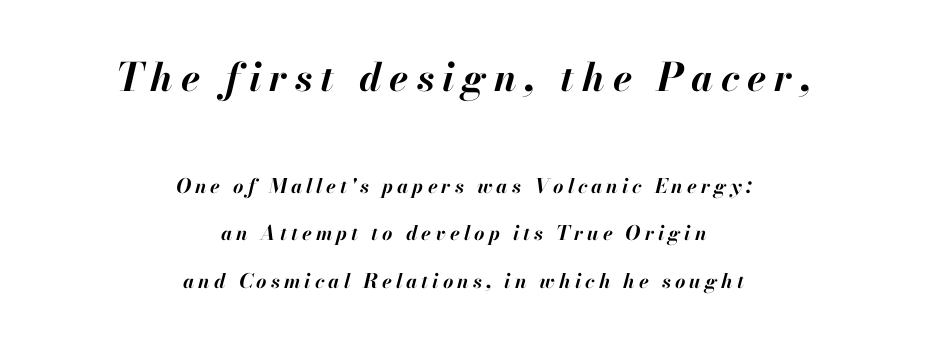
Strokes here are thick enough to call this a true bold. Would a proofreader flag this as italicized? Yes. Each row of text sits above clean, open space. Each line is balanced around a shared central axis. Proportional: the letters do not fall into vertical columns. Of the two passages, the one on top uses the larger point size.
